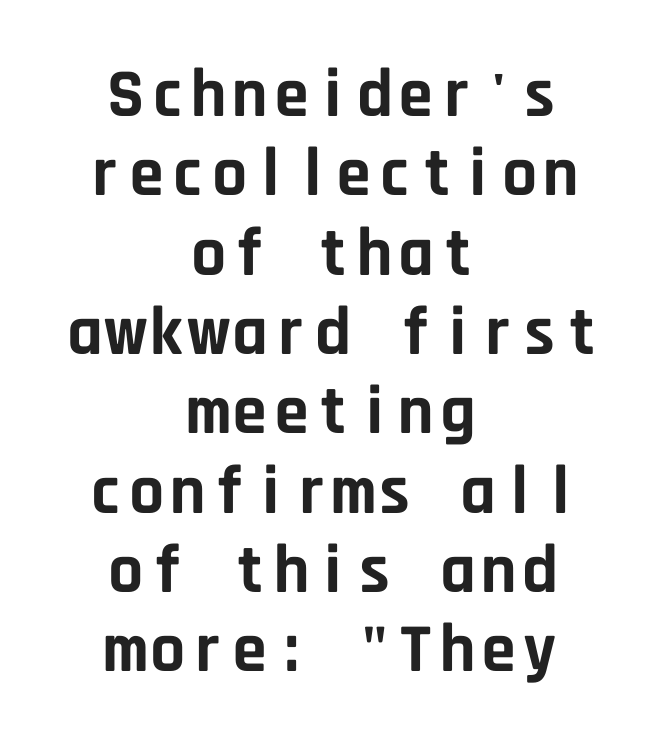
{"serif": "no", "italic": "no", "bold": "yes", "weight": "bold", "width": "normal", "stroke_contrast": "low", "x_height": "large", "monospaced": "yes", "underline": "no", "align": "center", "line_spacing": "tight", "line_spacing_ratio": 1.15, "letter_spacing": "normal", "letter_spacing_em": 0.0, "glyph_px": 69}
